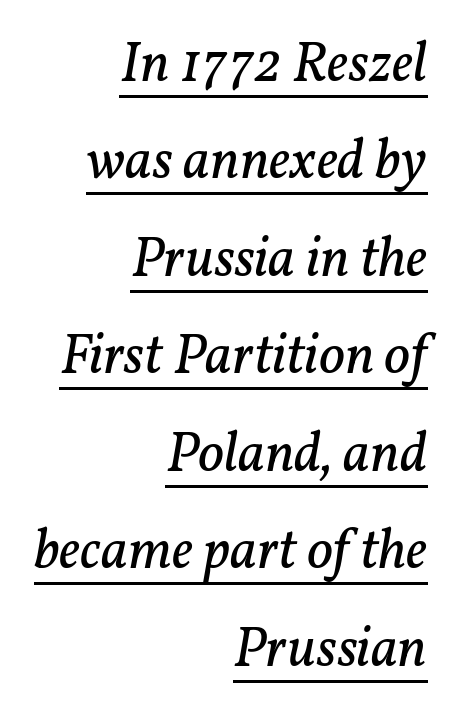
{"serif": "yes", "italic": "yes", "lean": "right", "slant_degrees": 11, "bold": "no", "weight": "regular", "width": "normal", "stroke_contrast": "low", "x_height": "medium", "monospaced": "no", "underline": "yes", "align": "right", "line_spacing_ratio": 1.71, "letter_spacing": "normal", "letter_spacing_em": 0.0, "glyph_px": 57}
